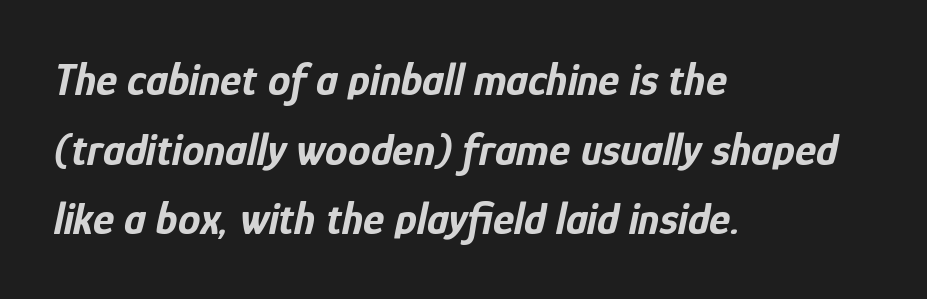
Q: Is the text bold? A: Yes.
Q: Is the text italic (slanted)? A: Yes, it leans right by about 12 degrees.
Q: Is the text underlined? A: No.
Q: How is the paragraph aligned? A: Left-aligned.
Q: Is the spacing between letters normal or unusually wide? A: Normal.
Q: Is the spacing between lines tight, normal or loose? A: Normal.
Q: Width (condensed, normal, or wide)? A: Condensed.
Q: Stroke contrast? A: Low.
Q: x-height? A: Medium.
Q: Monospaced? A: No.
